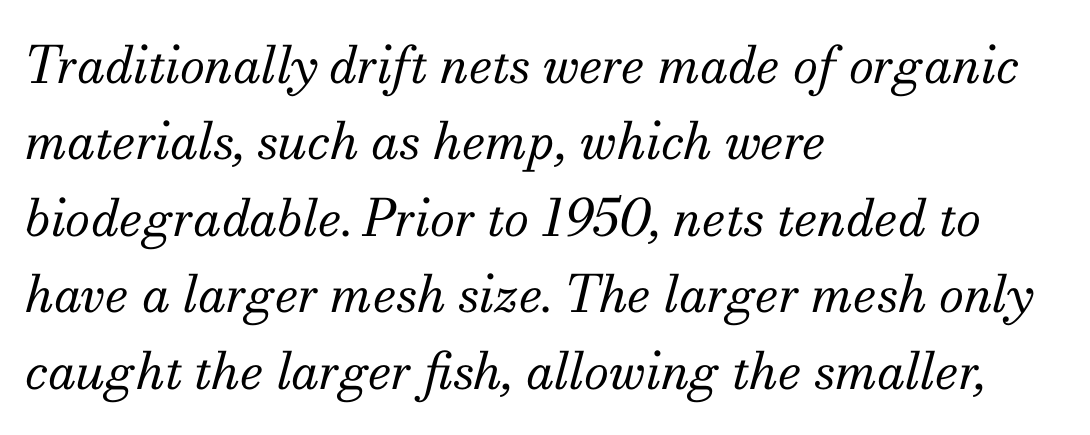
{"serif": "yes", "italic": "yes", "lean": "right", "slant_degrees": 13, "bold": "no", "weight": "regular", "width": "normal", "stroke_contrast": "medium", "x_height": "small", "monospaced": "no", "underline": "no", "align": "left", "line_spacing": "normal", "line_spacing_ratio": 1.5, "letter_spacing": "normal", "letter_spacing_em": 0.0, "glyph_px": 51}
